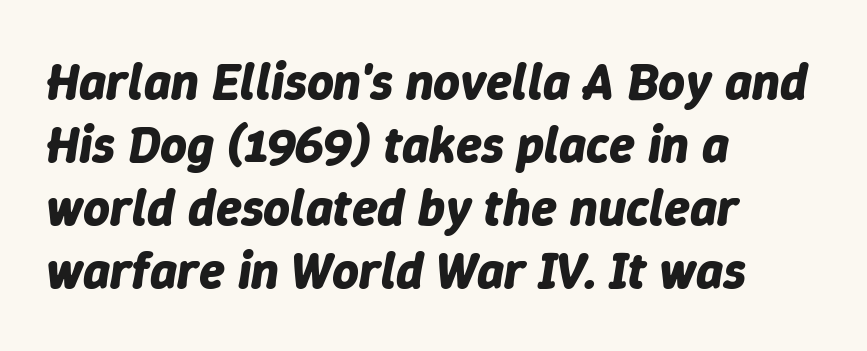
{"italic": "yes", "lean": "right", "slant_degrees": 9, "bold": "yes", "weight": "bold", "width": "normal", "stroke_contrast": "low", "x_height": "medium", "monospaced": "no", "underline": "no", "align": "left", "line_spacing_ratio": 1.21, "letter_spacing": "normal", "letter_spacing_em": 0.0, "glyph_px": 52}
